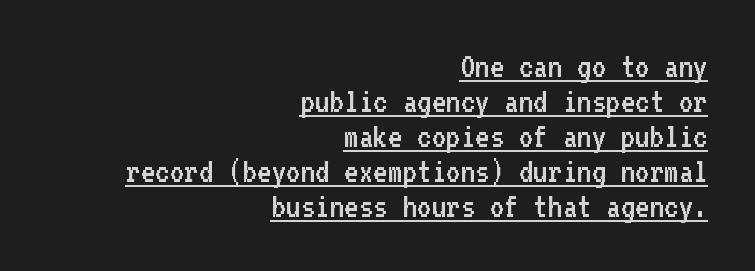
Q: Is the text bold? A: No.
Q: Is the text italic (slanted)? A: No, it is upright.
Q: Is the typeface a serif or a sans-serif typeface? A: Sans-serif.
Q: Is the text underlined? A: Yes.
Q: How is the paragraph aligned? A: Right-aligned.
Q: Is the spacing between letters normal or unusually wide? A: Normal.
Q: Is the spacing between lines tight, normal or loose? A: Tight.
Q: Width (condensed, normal, or wide)? A: Normal.
Q: Stroke contrast? A: Low.
Q: x-height? A: Medium.
Q: Monospaced? A: Yes.
